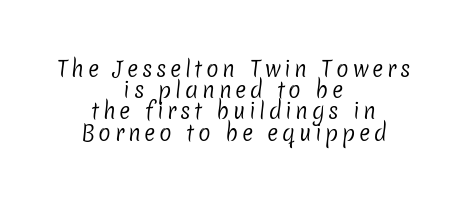
The image shows 21 px text type; set centered, tight line spacing (1.01x), not underlined.
